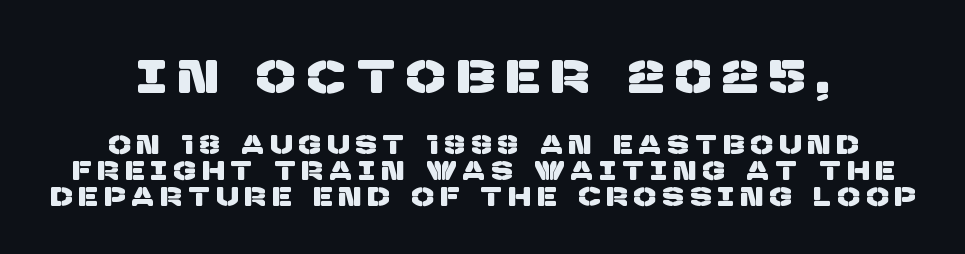
The image shows 46 px sans-serif type; set tight line spacing (0.99x), unusually wide letter spacing (+0.27 em), not underlined; the first (top) block is 1.77x larger; low stroke contrast and a large x-height.
